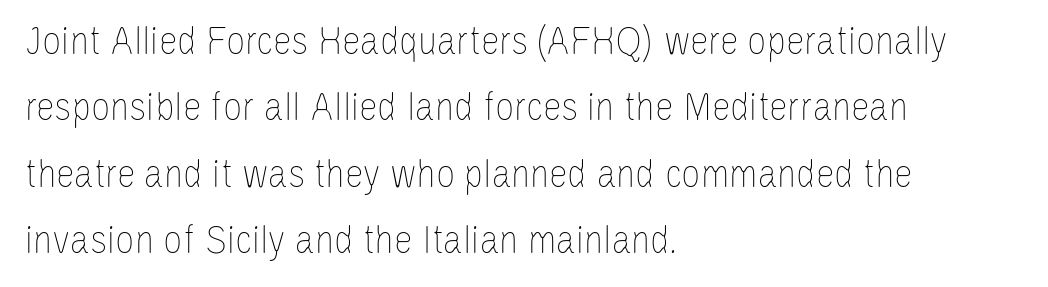
Q: Is the text bold? A: No.
Q: Is the text italic (slanted)? A: No, it is upright.
Q: Is the text underlined? A: No.
Q: How is the paragraph aligned? A: Left-aligned.
Q: Is the spacing between letters normal or unusually wide? A: Normal.
Q: Is the spacing between lines tight, normal or loose? A: Normal.
Q: Width (condensed, normal, or wide)? A: Condensed.
Q: Stroke contrast? A: Low.
Q: x-height? A: Large.
Q: Monospaced? A: No.
